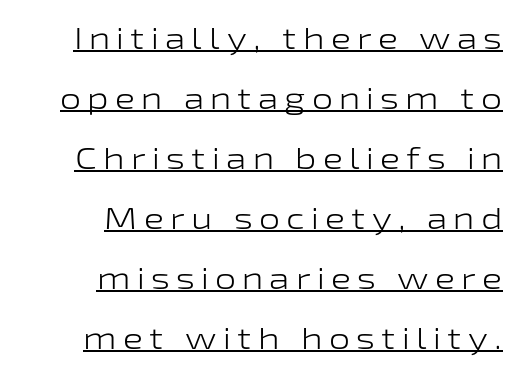
The image shows 30 px light, wide sans-serif type, upright; set right-aligned, loose line spacing (2.0x), unusually wide letter spacing (+0.21 em), underlined; low stroke contrast and a medium x-height.
